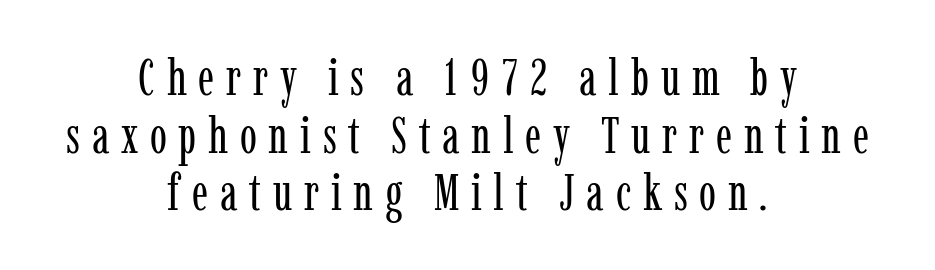
Old-style or modern, the face here clearly has serifs. Layout note: lines centered. Anything drawn beneath the words? Only blank space. Here the designer chose a conventional face with non-uniform glyph widths. Display-style spreading of the glyphs; the letterfit is very open.
